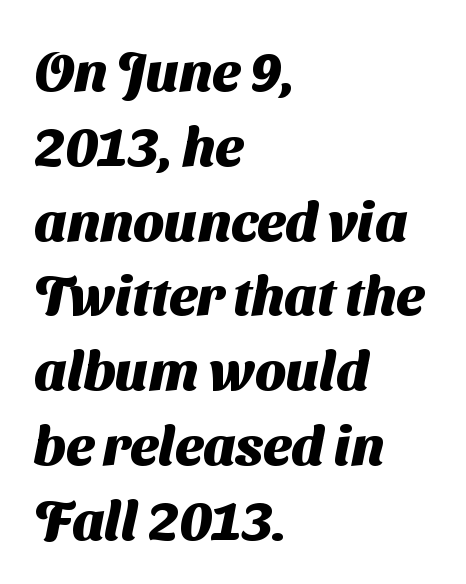
{"serif": "no", "bold": "yes", "weight": "heavy", "width": "normal", "stroke_contrast": "medium", "x_height": "medium", "monospaced": "no", "underline": "no", "align": "left", "line_spacing": "normal", "line_spacing_ratio": 1.36, "letter_spacing": "normal", "letter_spacing_em": 0.0, "glyph_px": 55}
